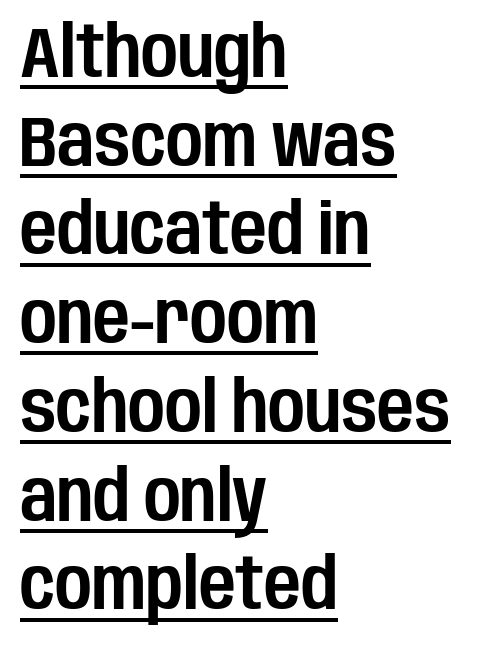
{"serif": "no", "italic": "no", "width": "condensed", "stroke_contrast": "low", "x_height": "large", "monospaced": "no", "underline": "yes", "align": "left", "line_spacing": "normal", "line_spacing_ratio": 1.25, "letter_spacing": "normal", "letter_spacing_em": 0.0, "glyph_px": 71}
